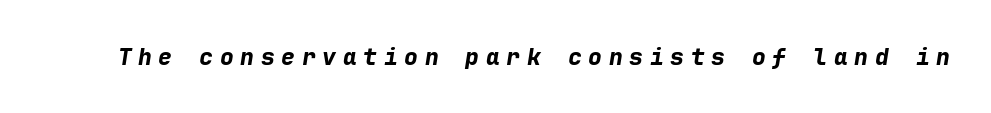
{"italic": "yes", "lean": "right", "slant_degrees": 9, "bold": "yes", "underline": "no", "letter_spacing": "wide", "letter_spacing_em": 0.29, "glyph_px": 23}
